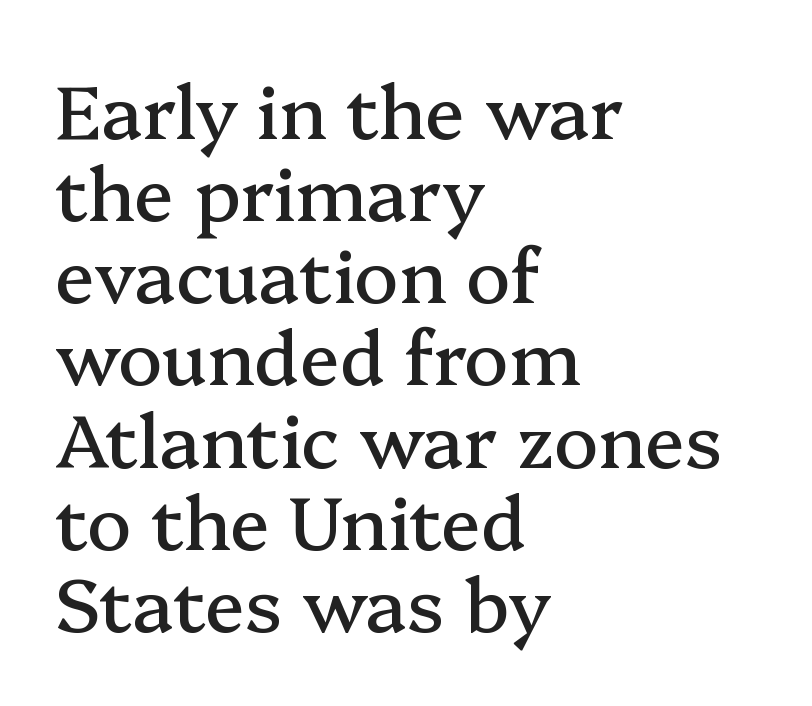
There is no visible air inserted between adjacent glyphs. Line spacing here is tight. This sample is left-justified, so line endings fall wherever the words run out. Varying glyph widths throughout — classic text-font behaviour. Yep, those are serifs on the letters.
